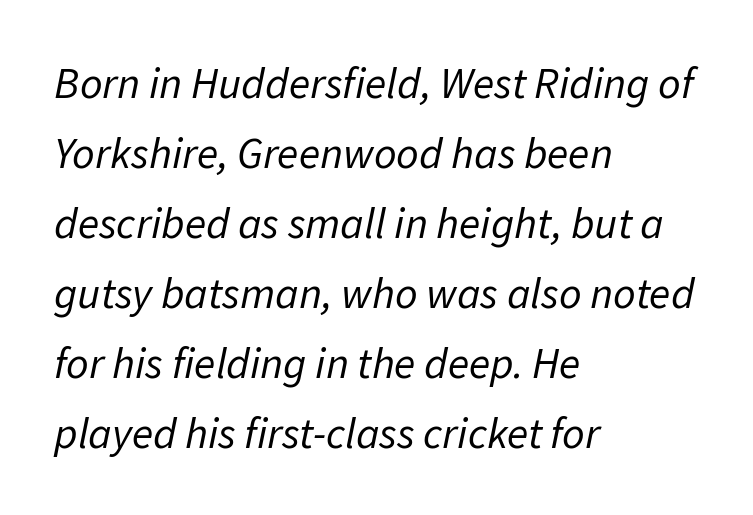
The image shows 44 px regular-weight type, italic (leaning right); set left-aligned, normal line spacing (1.59x), normal letter spacing, not underlined; low stroke contrast and a medium x-height.
